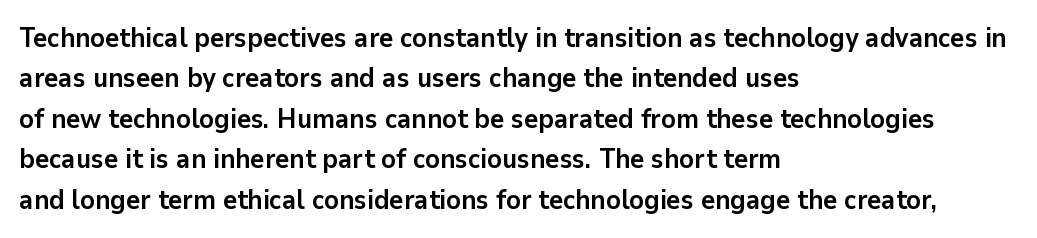
Look at the tracking — it's just the regular setting, nothing added. A classic flush-left, rag-right setting is used for this passage. Lines of text with bare space underneath. The font's upright variant was chosen for this text.
